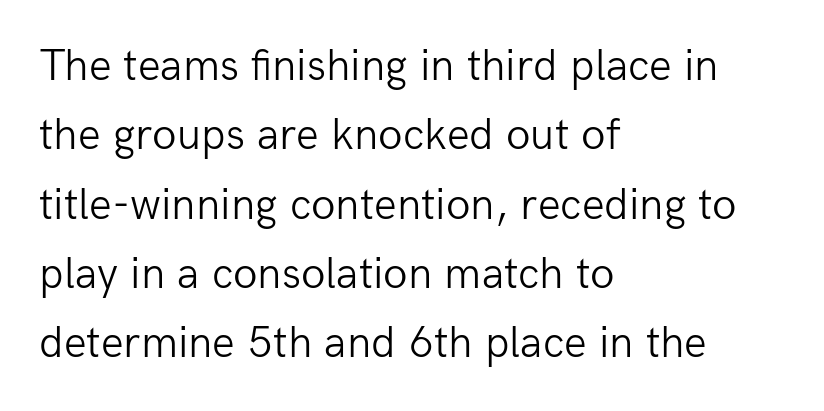
Q: Is the text bold? A: No.
Q: Is the text italic (slanted)? A: No, it is upright.
Q: Is the typeface a serif or a sans-serif typeface? A: Sans-serif.
Q: Is the text underlined? A: No.
Q: How is the paragraph aligned? A: Left-aligned.
Q: Is the spacing between letters normal or unusually wide? A: Normal.
Q: Is the spacing between lines tight, normal or loose? A: Normal.
Q: Width (condensed, normal, or wide)? A: Normal.
Q: Stroke contrast? A: Low.
Q: x-height? A: Medium.
Q: Monospaced? A: No.
